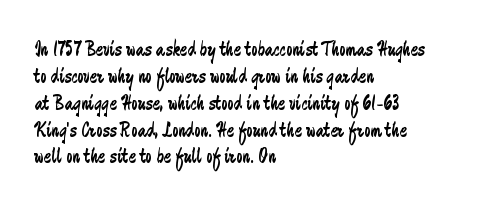
Q: Is the text bold? A: No.
Q: Is the text italic (slanted)? A: Yes.
Q: Is the text underlined? A: No.
Q: How is the paragraph aligned? A: Left-aligned.
Q: Is the spacing between letters normal or unusually wide? A: Normal.
